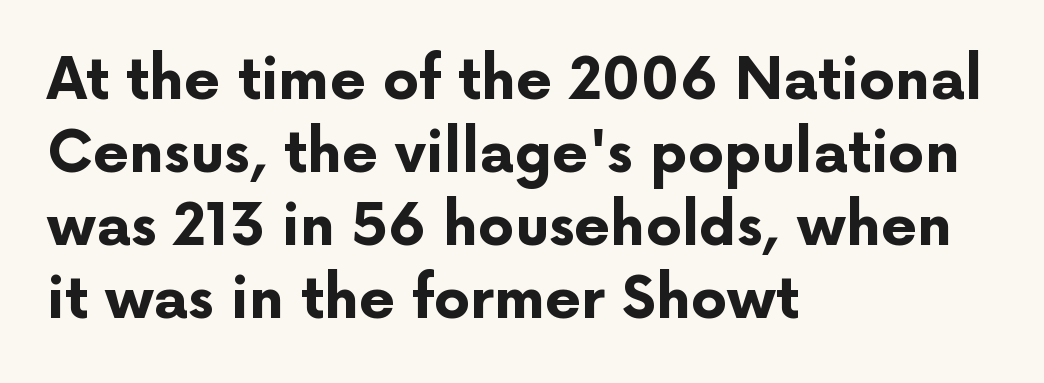
The image shows 57 px bold sans-serif type, upright; set left-aligned, normal line spacing (1.28x), normal letter spacing, not underlined; low stroke contrast and a medium x-height.
